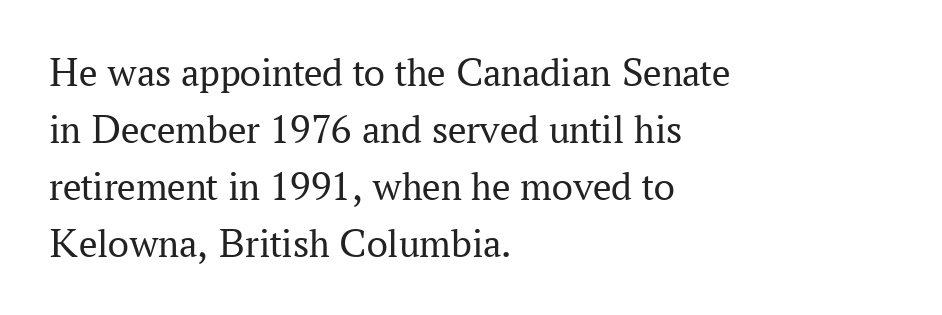
The image shows 41 px regular-weight serif type, upright; set left-aligned, normal line spacing (1.39x), normal letter spacing, not underlined; medium stroke contrast and a medium x-height.
